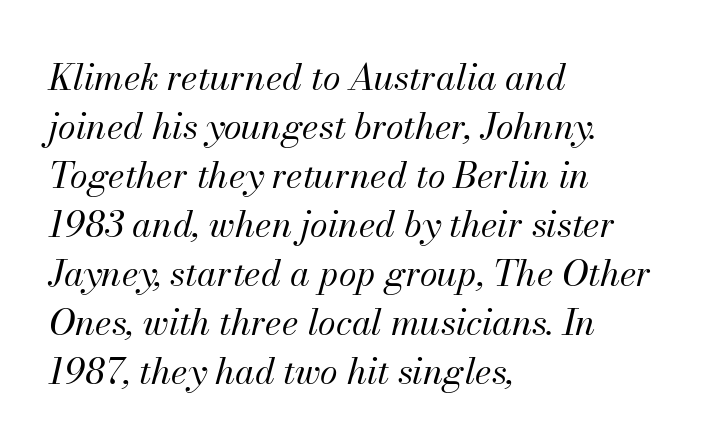
Letters have the restrained weight of plain body copy at most. Looks like regular typesetting: each glyph gets only the width it needs. Here the glyphs are tracked normally, forming tight word shapes. This sample uses an oblique cut, with every glyph tilted off the vertical.
